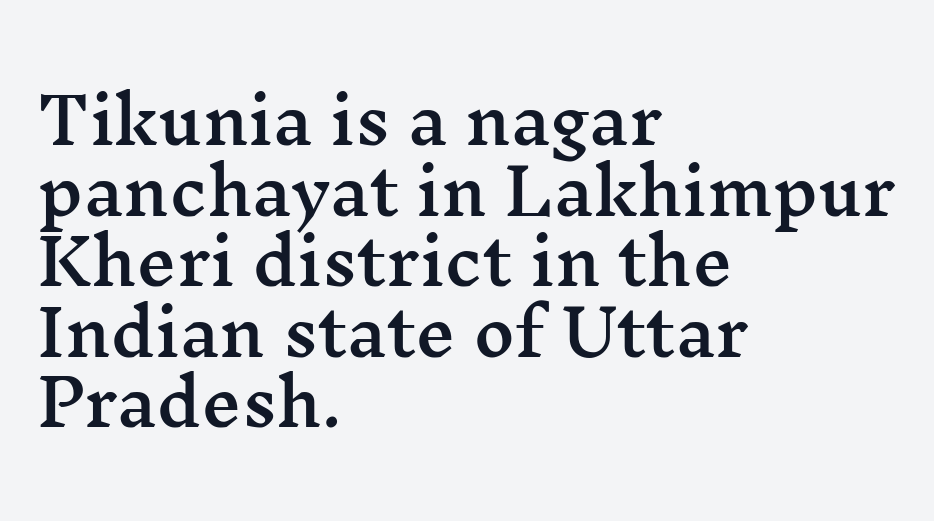
Q: Is the text italic (slanted)? A: No, it is upright.
Q: Is the typeface a serif or a sans-serif typeface? A: Serif.
Q: Is the text underlined? A: No.
Q: How is the paragraph aligned? A: Left-aligned.
Q: Is the spacing between letters normal or unusually wide? A: Normal.
Q: Is the spacing between lines tight, normal or loose? A: Tight.
Q: Width (condensed, normal, or wide)? A: Wide.
Q: Stroke contrast? A: Medium.
Q: x-height? A: Medium.
Q: Monospaced? A: No.
